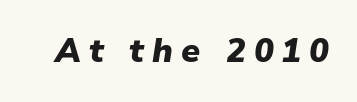
The image shows 33 px heavy type, italic (leaning right); set unusually wide letter spacing (+0.24 em), not underlined; low stroke contrast and a medium x-height.
